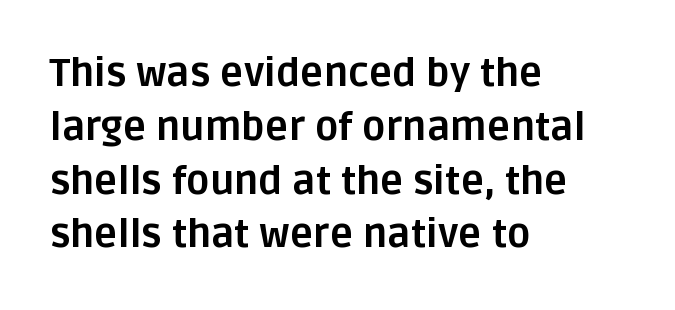
One-word summary of the alignment: left. The face used here is proportionally spaced, like ordinary book or web type. Compared with an ordinary text face, these strokes are far heavier — a full bold. Tracking value appears to be zero — textbook default spacing. Each letter's strokes conclude bluntly, with no projecting serifs. Underline: absent.
